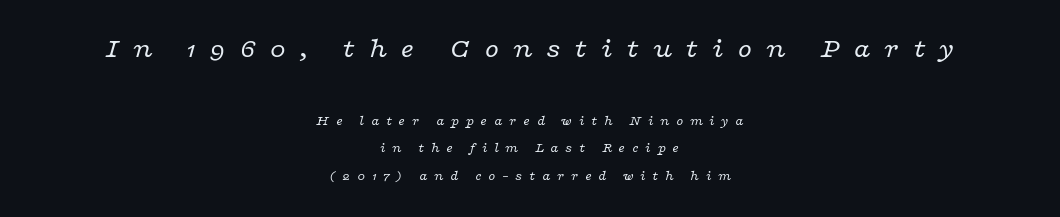
The image shows 29 px regular-weight, wide serif type, italic (leaning right); set centered, loose line spacing (1.98x), unusually wide letter spacing (+0.46 em), not underlined; the first (top) block is 2.07x larger; low stroke contrast and a medium x-height.
